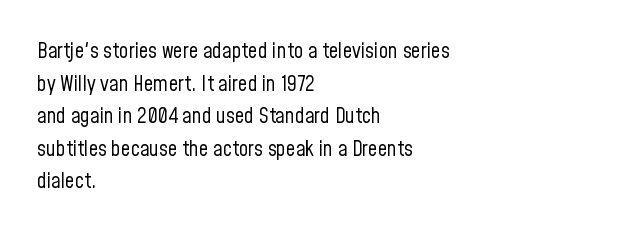
Q: Is the text bold? A: No.
Q: Is the text italic (slanted)? A: No, it is upright.
Q: Is the text underlined? A: No.
Q: How is the paragraph aligned? A: Left-aligned.
Q: Is the spacing between letters normal or unusually wide? A: Normal.
Q: Is the spacing between lines tight, normal or loose? A: Normal.
